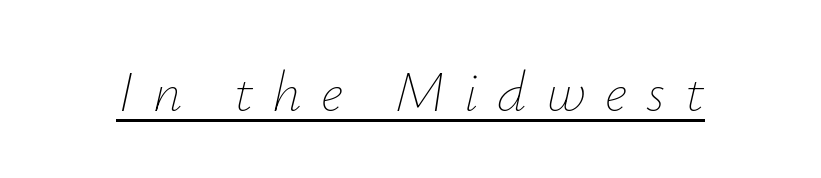
This rendering features underlined lettering. You can tell it's italic because the verticals aren't actually vertical. Bold? No — there's no thickening of the strokes. Glyph-to-glyph distance is far greater than everyday printed text.
